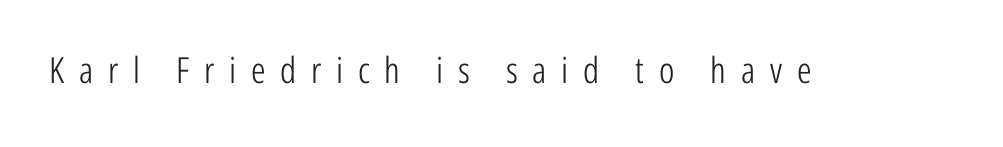
Stroke mass is kept to a normal reading level or below. Unlike a traditional serif, this face leaves its strokes unadorned. These lines have a slow, spaced-out rhythm from letter to letter. Underlining? Definitely not there. Do the characters align in a grid? No, the font is proportional.
